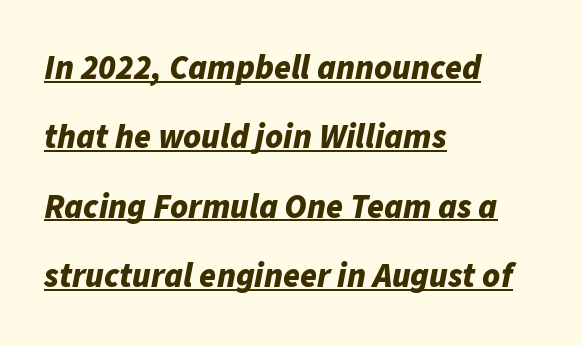
The image shows 34 px bold type, italic (leaning right); set left-aligned, loose line spacing (2.04x), normal letter spacing, underlined; low stroke contrast and a medium x-height.
